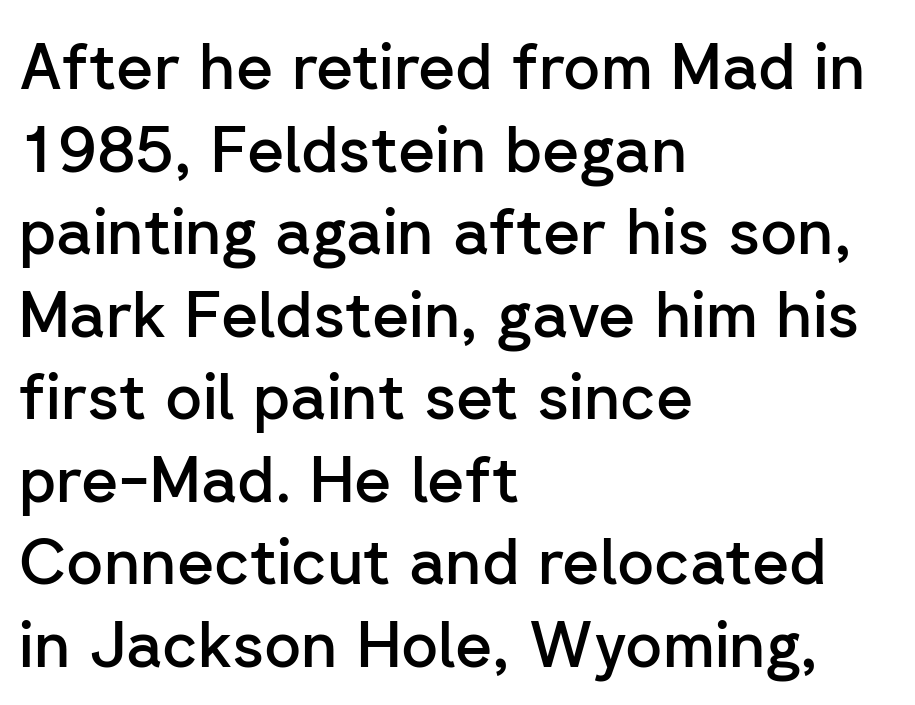
The characters display no serif detailing; their extremities are plain. Quick note: not italic, upright. The specimen omits any rule beneath the text block's lines. Look at the stroke-to-counter ratio: somewhat heavy, a semibold. The paragraph shown leans on its left margin. Character widths vary here, with narrow letters taking less room than wide ones.
